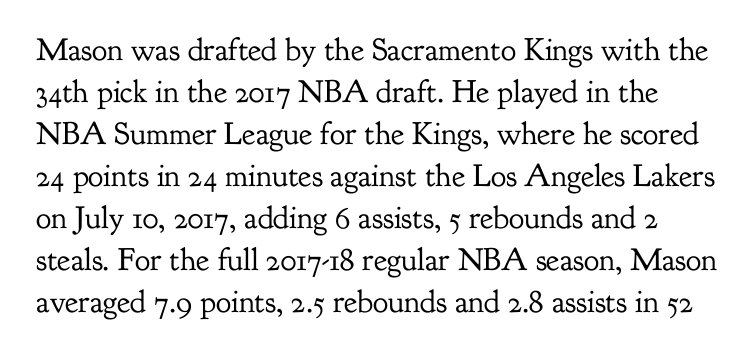
The image shows 32 px regular-weight serif type, upright; set normal line spacing (1.31x), normal letter spacing, not underlined; low stroke contrast and a small x-height.
